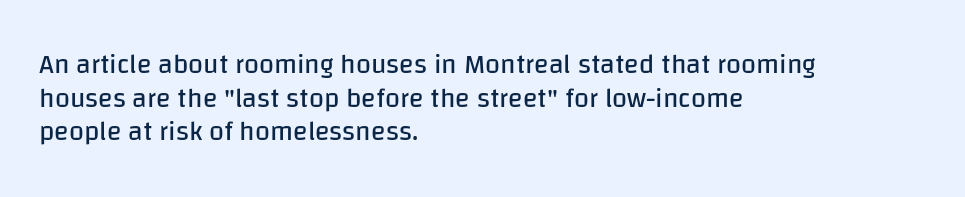
{"italic": "no", "bold": "no", "underline": "no", "align": "left", "line_spacing": "normal", "line_spacing_ratio": 1.25, "letter_spacing": "normal", "letter_spacing_em": 0.0, "glyph_px": 27}
